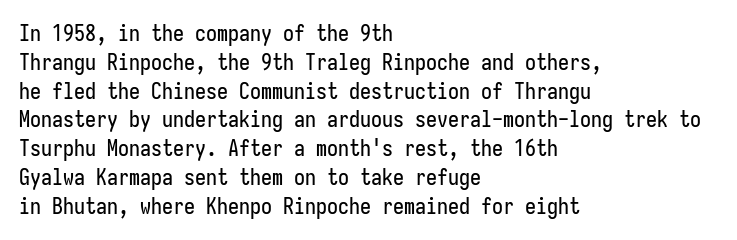
Descender tails drop into unmarked territory. Horizontal alignment here is leftward, the default for most running prose. Does extra space separate the letters? No, they use regular spacing. Upright lettering throughout. Evenly set lines give the paragraph a standard silhouette.
